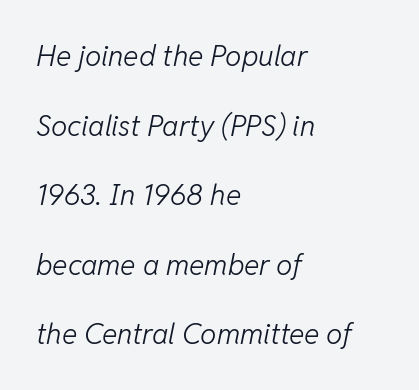
Nothing unusual about the tracking: characters are spaced as the font intends. A classic flush-left, rag-right setting is used for this passage. Quick note: italic. Decoration check: the copy has no underline. Summary of weight: not heavy and not bold.
